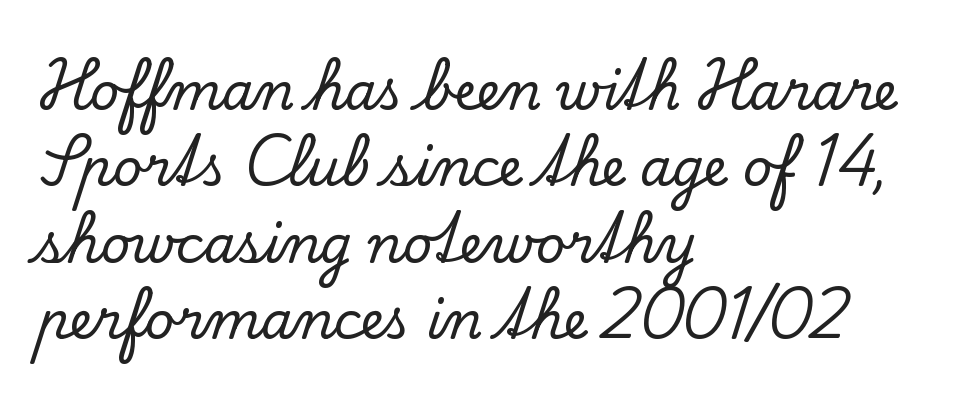
{"serif": "yes", "width": "normal", "stroke_contrast": "low", "x_height": "small", "monospaced": "no", "underline": "no", "align": "left", "line_spacing": "normal", "line_spacing_ratio": 1.5, "letter_spacing": "normal", "letter_spacing_em": 0.0, "glyph_px": 51}
